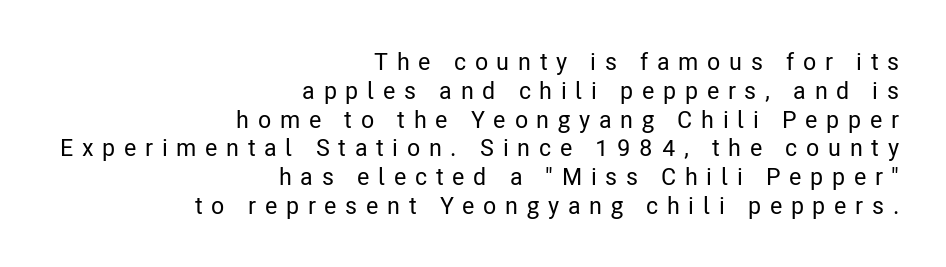
Q: Is the text italic (slanted)? A: No, it is upright.
Q: Is the text underlined? A: No.
Q: How is the paragraph aligned? A: Right-aligned.
Q: Is the spacing between letters normal or unusually wide? A: Unusually wide.
